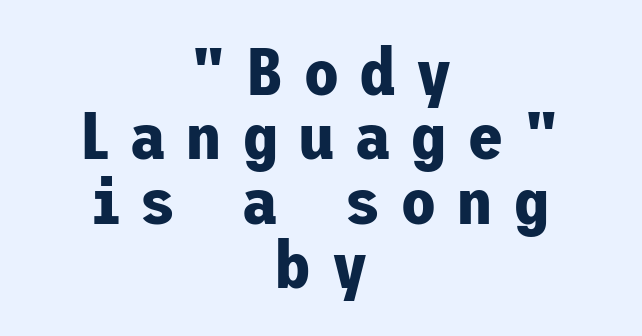
The image shows 67 px bold sans-serif type, upright; set centered, tight line spacing (0.96x), unusually wide letter spacing (+0.29 em), not underlined; low stroke contrast and a medium x-height.
